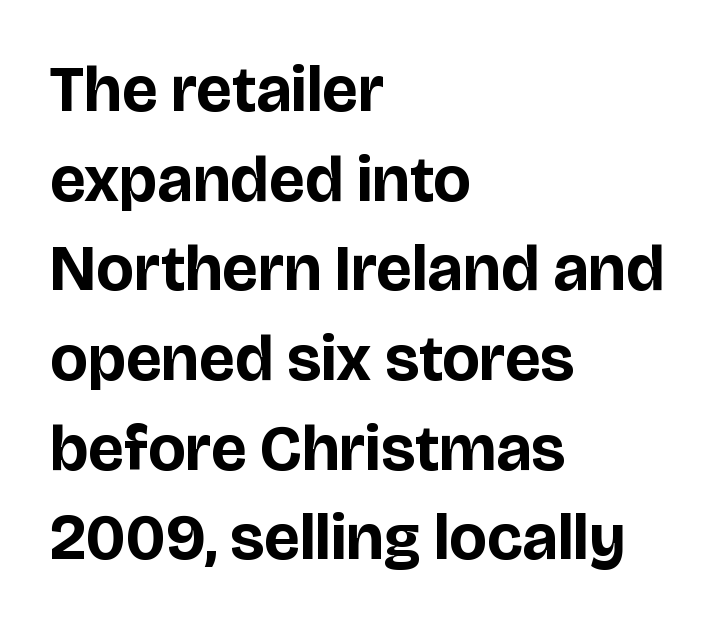
No word sits above an underline. You'd pick this weight for a headline — it's a proper bold. Typographically, this falls in the sans-serif category. The paragraph has a hard left edge and a soft right edge.
